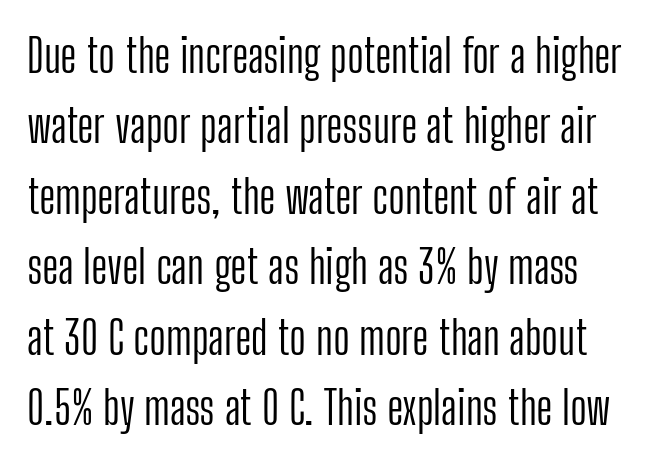
The image shows 46 px light, condensed sans-serif type, upright; set normal line spacing (1.53x), normal letter spacing, not underlined; low stroke contrast and a medium x-height.
